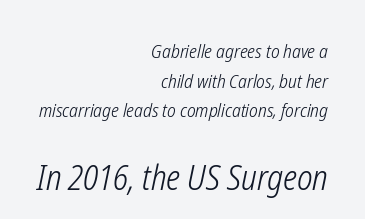
Quick note: italic. Typeset ragged left — the right edge is the straight one. Glyph-to-glyph distance matches everyday printed text. If you measured baseline to baseline, you'd find a middling distance. The passage shown is typed in a proportional face where columns would drift.
